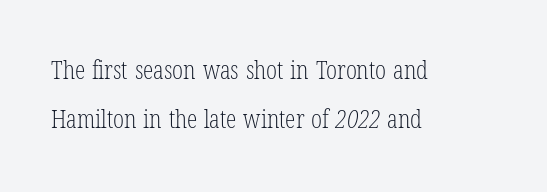
Quick note: underline off. No chunkiness to these letters — they're not bold. Does extra space separate the letters? No, they use regular spacing. Line starts are locked; line ends wander.
